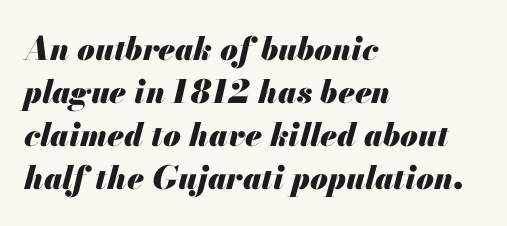
A typesetter would call this proportional, since set widths differ per character. Thick stems and heavy bowls — unmistakably bold. Look at the tracking — it's just the regular setting, nothing added. Is the type slanted? Yes — the strokes lean at a clear angle.
